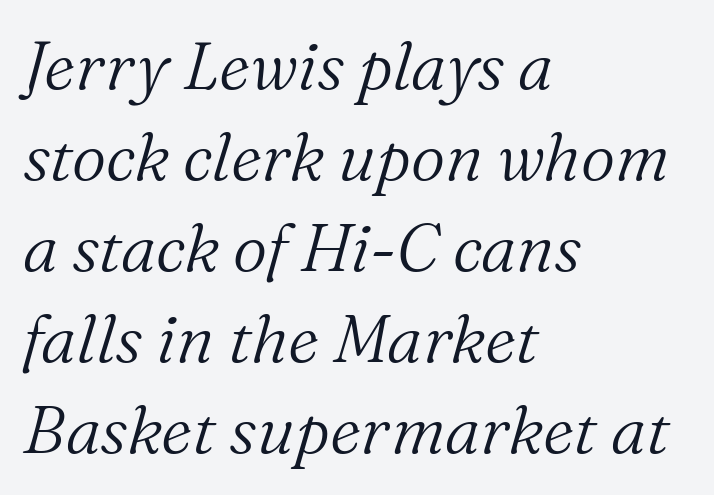
{"serif": "yes", "italic": "yes", "lean": "right", "slant_degrees": 16, "bold": "no", "weight": "light", "width": "normal", "stroke_contrast": "medium", "x_height": "medium", "monospaced": "no", "underline": "no", "align": "left", "line_spacing": "normal", "line_spacing_ratio": 1.36, "letter_spacing": "normal", "letter_spacing_em": 0.0, "glyph_px": 67}
